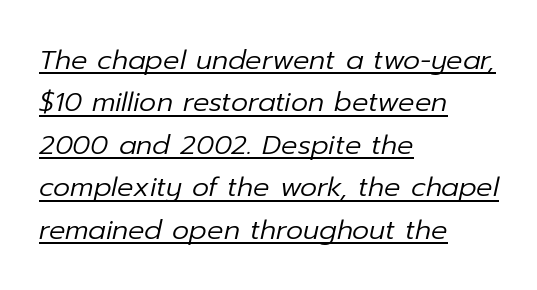
The passage is arranged the way most books set body copy — flush left. The lettering is marked with a stroke running underneath it. Vertically, the passage feels balanced, rows spaced as you'd expect. Is the type slanted? Yes — the strokes lean at a clear angle. Look at the tracking — it's just the regular setting, nothing added.
